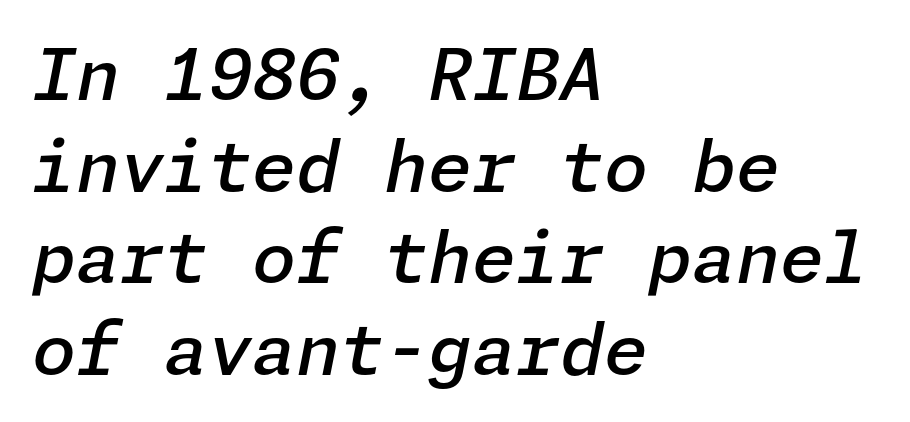
{"italic": "yes", "lean": "right", "slant_degrees": 11, "bold": "semi", "weight": "semibold", "width": "normal", "stroke_contrast": "low", "x_height": "medium", "underline": "no", "align": "left", "line_spacing": "normal", "line_spacing_ratio": 1.29, "letter_spacing": "normal", "letter_spacing_em": 0.0, "glyph_px": 71}
